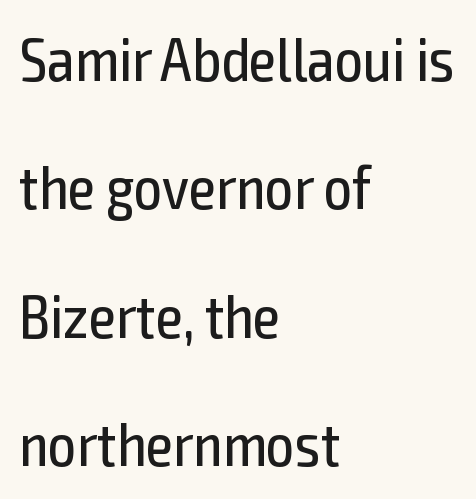
The image shows 62 px regular-weight, condensed sans-serif type, upright; set left-aligned, loose line spacing (2.07x), normal letter spacing, not underlined; a medium x-height.
